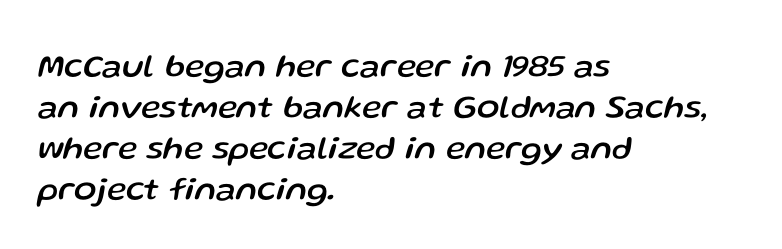
Visually the block forms a straight wall on the left and a jagged coastline on the right. The face used here is proportionally spaced, like ordinary book or web type. Rule under the text: the space is simply empty. In terms of letterspacing, this is plain default setting. Compared with ordinary roman type, these characters are visibly tilted.
